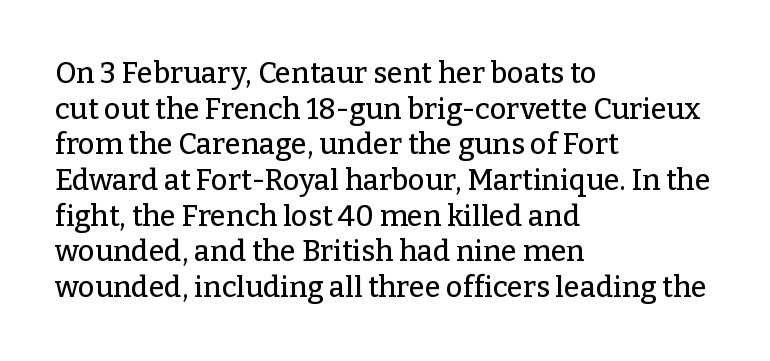
The paragraph shown leans on its left margin. The face used here is proportionally spaced, like ordinary book or web type. The letters sit at their default tracking, neither squeezed nor spread. Ascenders rise straight up at ninety degrees.
